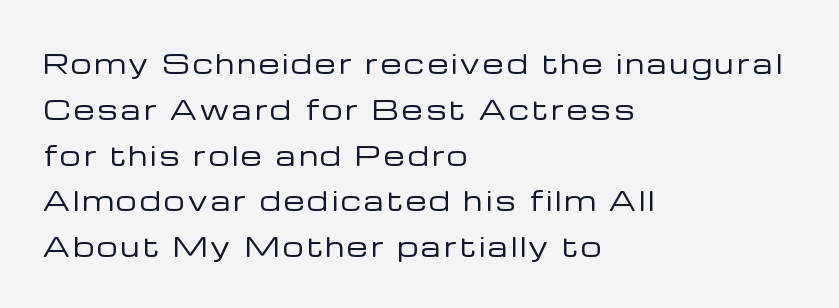
{"italic": "no", "bold": "no", "underline": "no", "align": "left", "line_spacing_ratio": 1.76, "glyph_px": 26}
